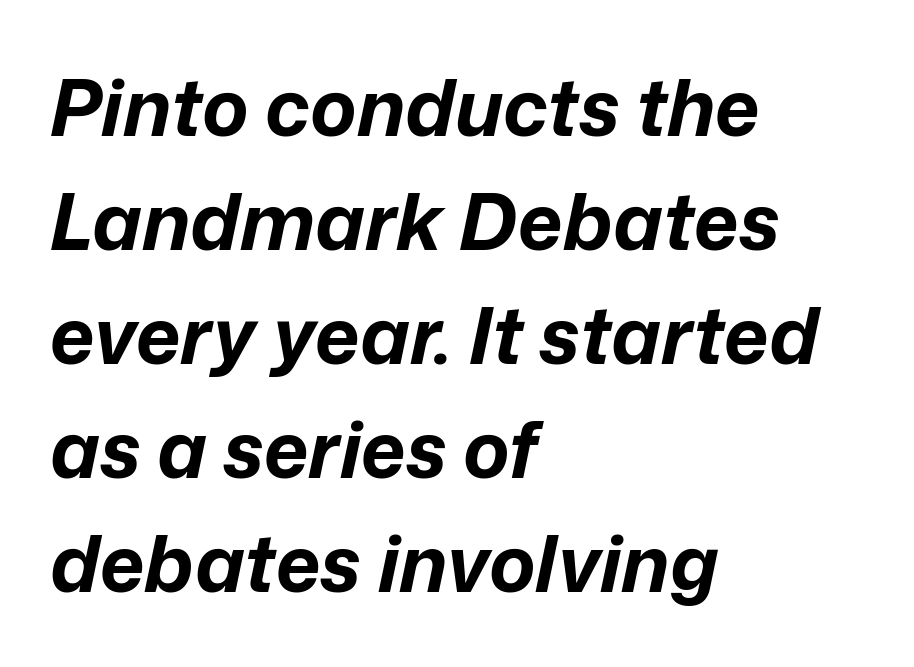
The image shows 78 px bold type, italic (leaning right); set left-aligned, normal line spacing (1.46x), normal letter spacing, not underlined; low stroke contrast and a medium x-height.
